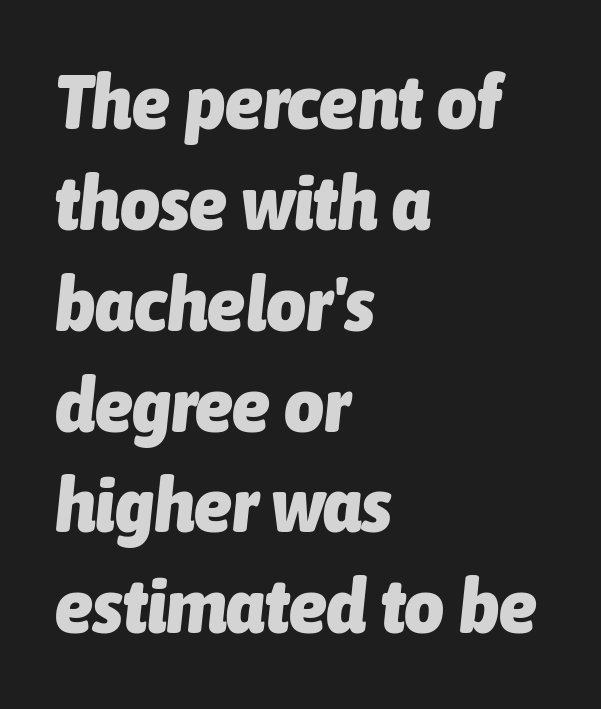
{"italic": "yes", "lean": "right", "slant_degrees": 6, "bold": "yes", "weight": "heavy", "width": "condensed", "stroke_contrast": "low", "x_height": "medium", "monospaced": "no", "underline": "no", "align": "left", "line_spacing": "normal", "line_spacing_ratio": 1.31, "letter_spacing": "normal", "letter_spacing_em": 0.0, "glyph_px": 77}
